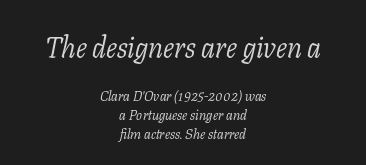
The image shows 29 px light serif type, italic (leaning right); set centered, normal line spacing (1.34x), normal letter spacing, not underlined; the first (top) block is 2.07x larger; low stroke contrast and a medium x-height.
